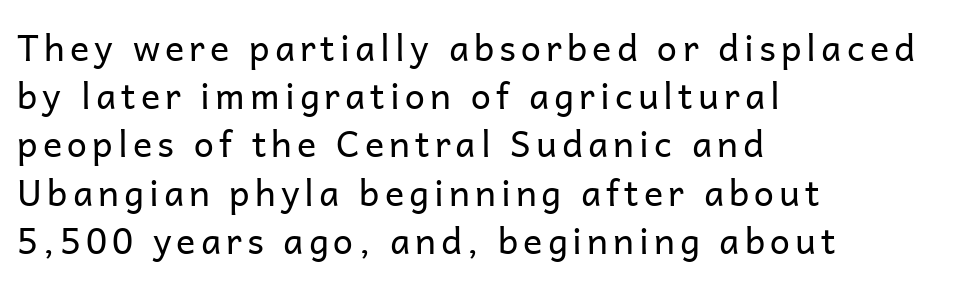
Q: Is the text bold? A: No.
Q: Is the text italic (slanted)? A: No, it is upright.
Q: Is the typeface a serif or a sans-serif typeface? A: Sans-serif.
Q: Is the text underlined? A: No.
Q: How is the paragraph aligned? A: Left-aligned.
Q: Is the spacing between lines tight, normal or loose? A: Normal.
Q: Width (condensed, normal, or wide)? A: Normal.
Q: Stroke contrast? A: Low.
Q: x-height? A: Medium.
Q: Monospaced? A: No.
